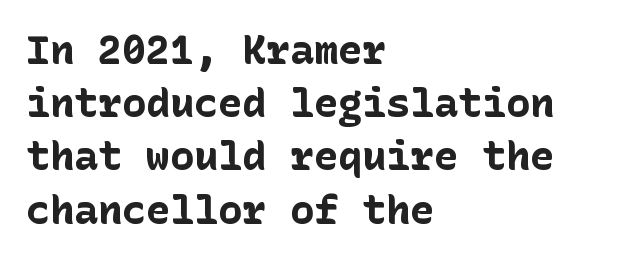
The image shows 40 px bold sans-serif type, upright; set left-aligned, normal line spacing (1.33x), normal letter spacing, not underlined; low stroke contrast and a medium x-height.
